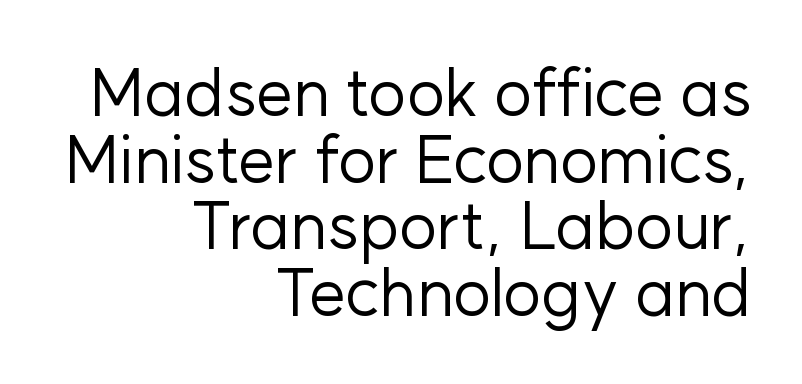
This is sans-serif lettering, the kind often seen on screens and signage. Italic: no, the glyphs are upright roman. This sample has the flowing, uneven cadence of proportional lettering. Any mark beneath the type? The region is blank. Caption: multi-line text, flush right, ragged left. You could barely slide anything between these rows.
